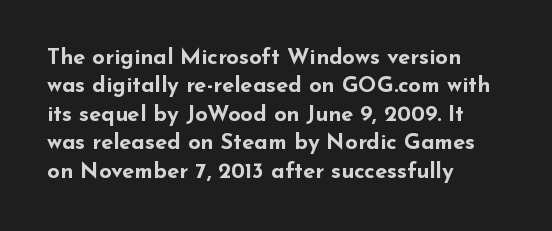
This is the regular roman posture of the typeface. The lines in this sample share a left origin and differ only in where they stop. Standard letterfit; no display-style spreading of the glyphs. Heavy-handed strokes throughout: this text is bold. The space directly below the letters is spotless.
